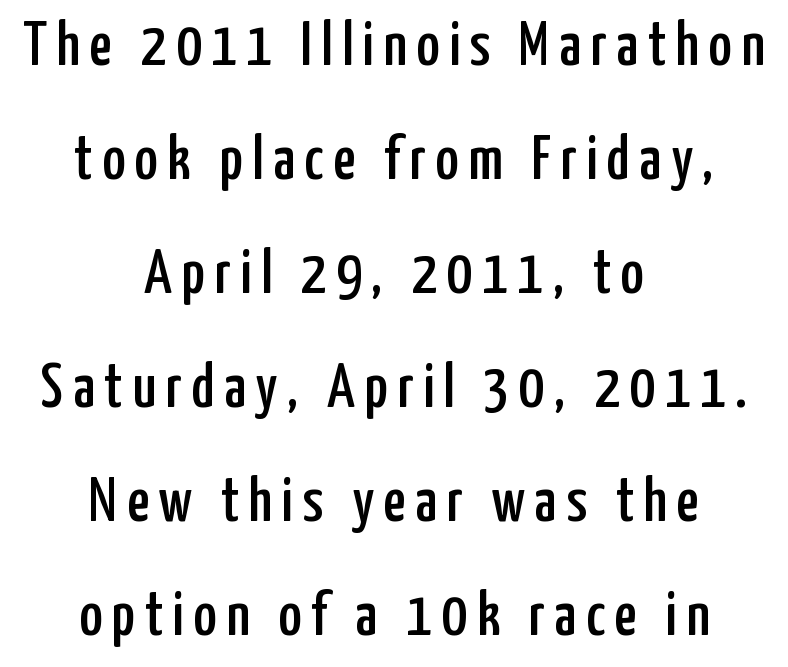
These lines were composed using upright roman letters. Words float on clear page, feet unadorned. The rendering shows plain stroke endings on the letterforms — a sans-serif design. Horizontal alignment here is central, giving a formal, balanced look.
